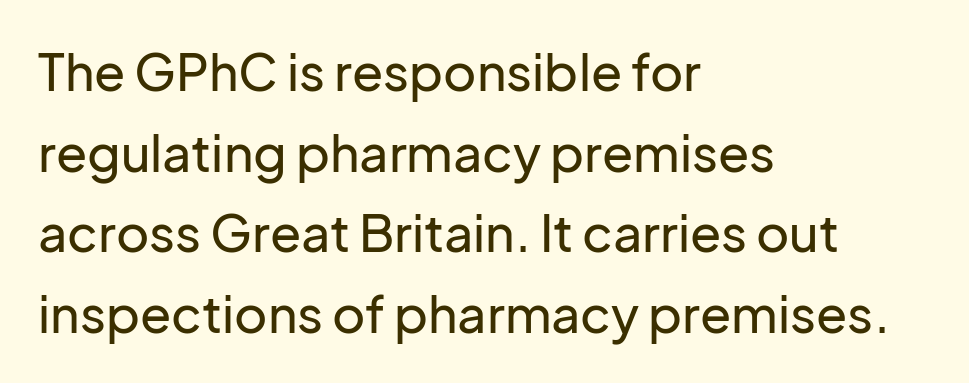
{"serif": "no", "italic": "no", "width": "normal", "stroke_contrast": "low", "x_height": "medium", "monospaced": "no", "underline": "no", "align": "left", "line_spacing": "normal", "line_spacing_ratio": 1.58, "letter_spacing": "normal", "letter_spacing_em": 0.0, "glyph_px": 51}
